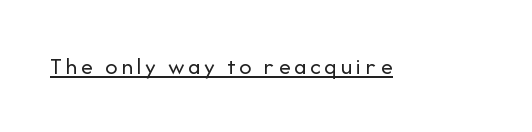
This reads as an unemphasized weight, regular at the heaviest. A typographer would call this underscored text. Posture: upright roman.
